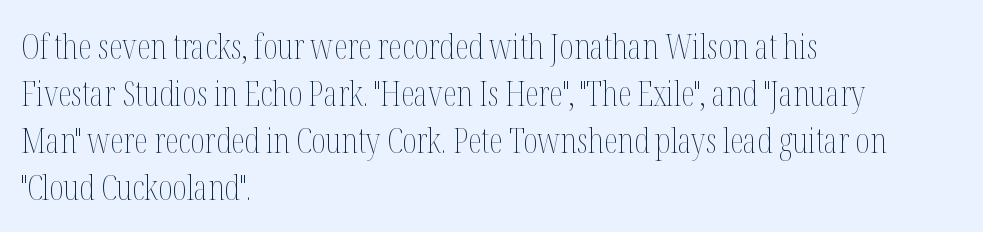
The image shows 35 px thin, condensed type, upright; set left-aligned, normal line spacing (1.34x), normal letter spacing, not underlined; medium stroke contrast and a medium x-height.
